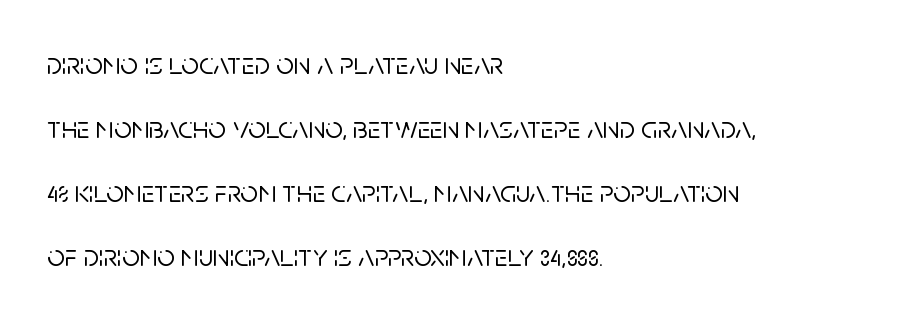
The image shows 31 px sans-serif type, upright; set left-aligned, loose line spacing (2.06x), normal letter spacing, not underlined; low stroke contrast and a large x-height.
